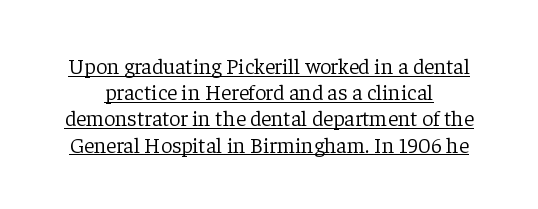
Q: Is the text bold? A: No.
Q: Is the text italic (slanted)? A: No, it is upright.
Q: Is the text underlined? A: Yes.
Q: Is the spacing between letters normal or unusually wide? A: Normal.
